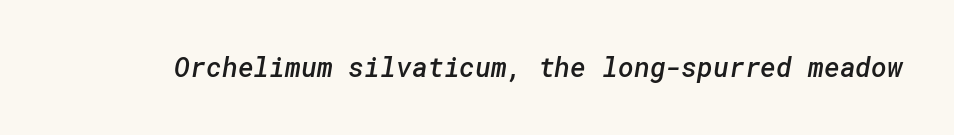
{"bold": "semi", "underline": "no", "letter_spacing": "normal", "letter_spacing_em": 0.0, "glyph_px": 27}
